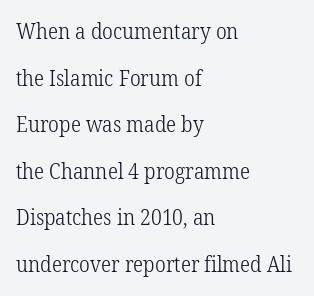
The image shows 21 px text type, upright; set left-aligned, loose line spacing (2.22x), normal letter spacing, not underlined.
